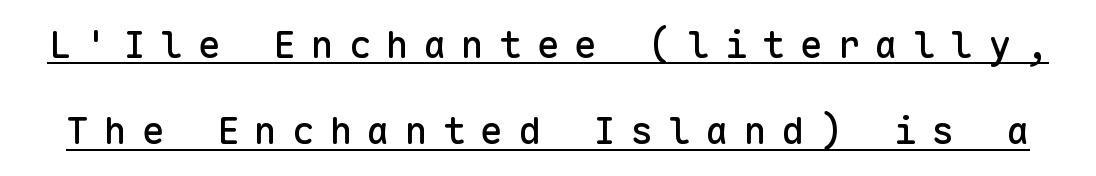
The space between consecutive lines is lavish. Ordinary non-slanted type is in use. I'd call this a sans setting — the letters go barefoot. Tracking value appears strongly positive — letters spread wide. This sample has the even, mechanical cadence of fixed-width lettering.
